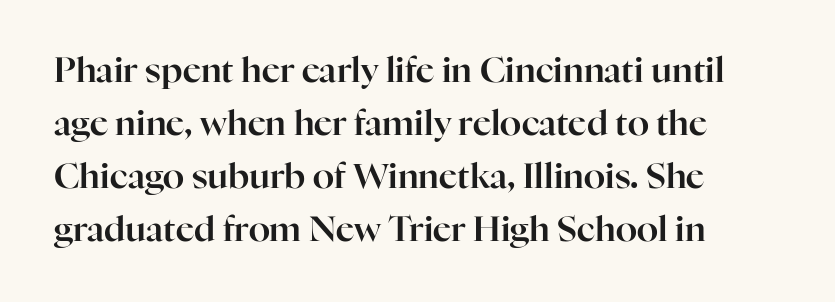
{"serif": "yes", "italic": "no", "width": "normal", "stroke_contrast": "high", "x_height": "medium", "monospaced": "no", "underline": "no", "align": "left", "line_spacing": "normal", "line_spacing_ratio": 1.51, "letter_spacing": "normal", "letter_spacing_em": 0.0, "glyph_px": 35}
